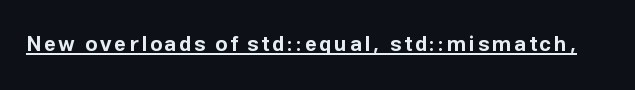
Q: Is the text bold? A: Yes.
Q: Is the text italic (slanted)? A: No, it is upright.
Q: Is the text underlined? A: Yes.
